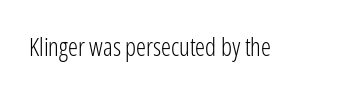
{"italic": "no", "bold": "no", "underline": "no", "letter_spacing": "normal", "letter_spacing_em": 0.0, "glyph_px": 25}
